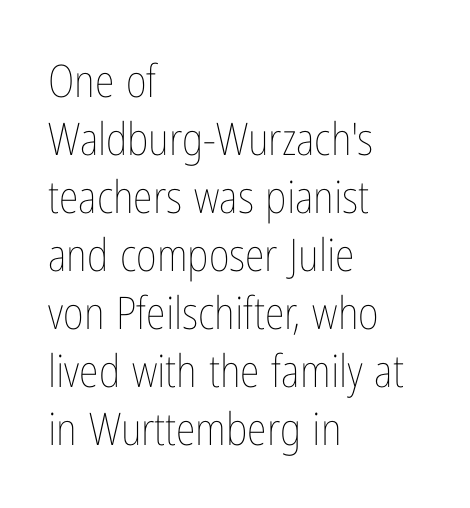
The image shows 45 px thin, condensed type, upright; set left-aligned, normal line spacing (1.29x), normal letter spacing, not underlined; low stroke contrast and a medium x-height.
